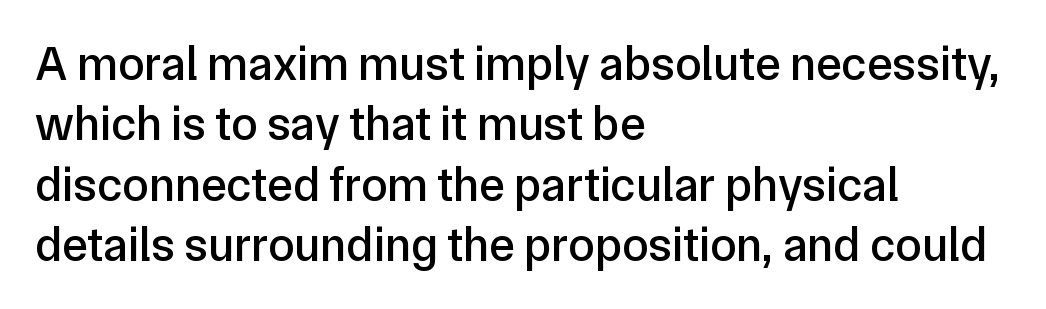
{"serif": "no", "italic": "no", "width": "normal", "stroke_contrast": "low", "x_height": "medium", "monospaced": "no", "underline": "no", "align": "left", "line_spacing": "normal", "line_spacing_ratio": 1.26, "letter_spacing": "normal", "letter_spacing_em": 0.0, "glyph_px": 48}
